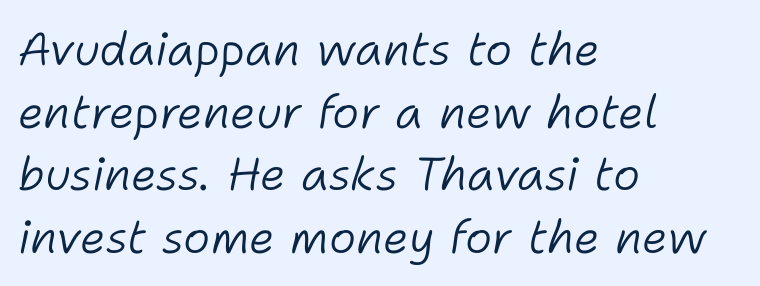
{"italic": "yes", "lean": "right", "slant_degrees": 11, "bold": "no", "weight": "light", "width": "normal", "stroke_contrast": "low", "x_height": "medium", "monospaced": "no", "underline": "no", "align": "left", "line_spacing": "normal", "line_spacing_ratio": 1.36, "letter_spacing": "normal", "letter_spacing_em": 0.0, "glyph_px": 46}
